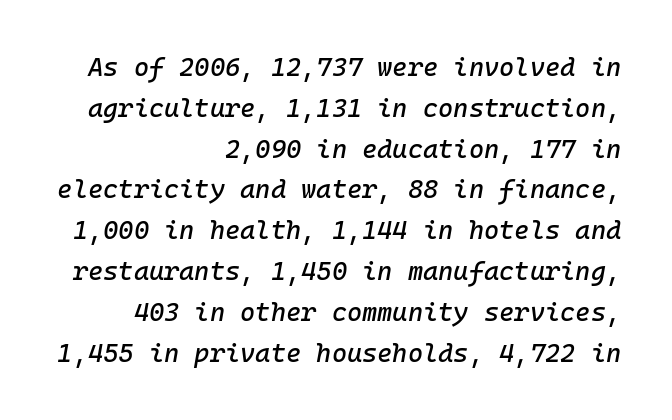
Lines of text with bare space underneath. A typesetter would call this leading conventional body-copy spacing. These lines are set flush right with a ragged left edge. Characters are canted at an angle relative to the baseline's perpendicular. Standard letterfit; no display-style spreading of the glyphs.
